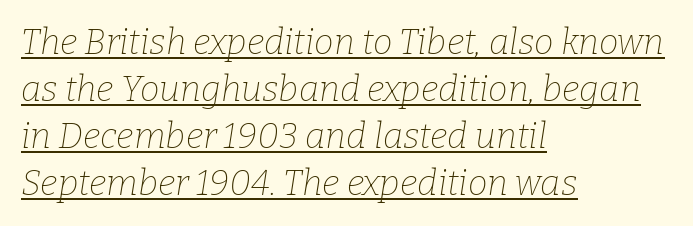
The image shows 35 px thin serif type, italic (leaning right); set left-aligned, normal line spacing (1.34x), normal letter spacing, underlined; low stroke contrast and a medium x-height.
